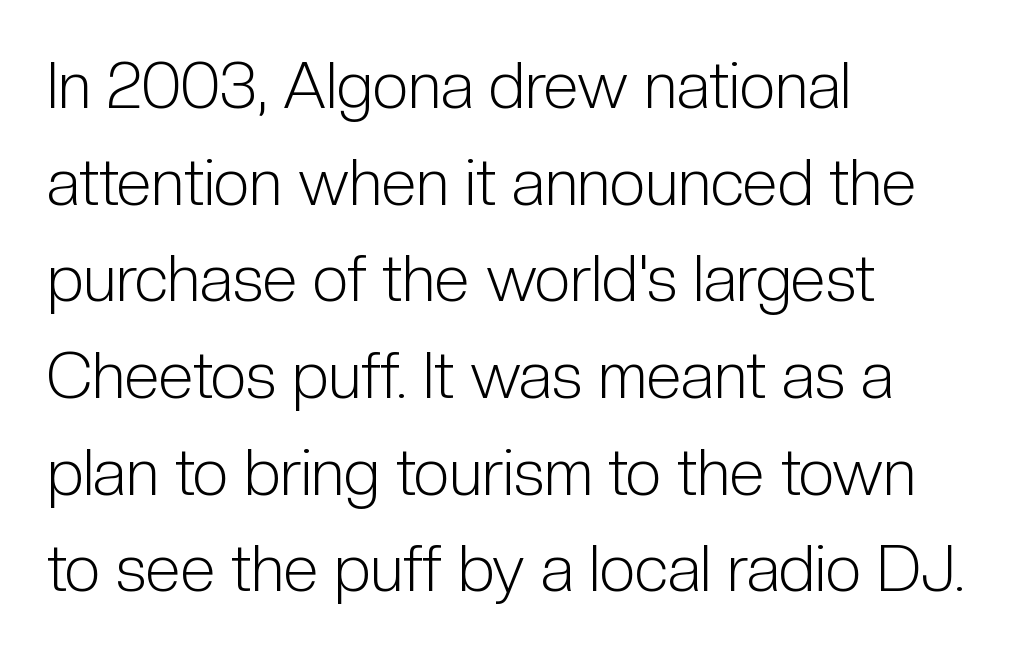
Q: Is the text bold? A: No.
Q: Is the text italic (slanted)? A: No, it is upright.
Q: Is the typeface a serif or a sans-serif typeface? A: Sans-serif.
Q: Is the text underlined? A: No.
Q: How is the paragraph aligned? A: Left-aligned.
Q: Is the spacing between letters normal or unusually wide? A: Normal.
Q: Is the spacing between lines tight, normal or loose? A: Normal.
Q: Width (condensed, normal, or wide)? A: Condensed.
Q: Stroke contrast? A: Low.
Q: x-height? A: Medium.
Q: Monospaced? A: No.
